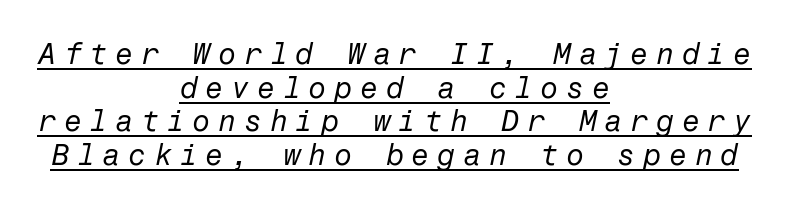
Letters have the restrained weight of plain body copy at most. Words appear elongated and porous because spacing is wide. A typographer would call this underscored text. Alignment: centered. Yep, that's italic — everything's leaning.
